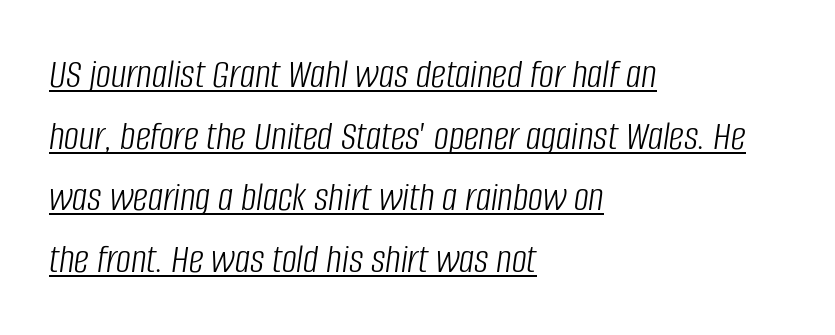
The image shows 42 px light, condensed type, italic (leaning right); set left-aligned, normal line spacing (1.47x), normal letter spacing, underlined; low stroke contrast and a large x-height.
